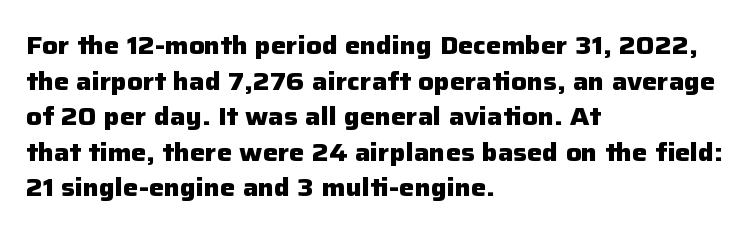
{"italic": "no", "bold": "yes", "underline": "no", "align": "left", "line_spacing": "normal", "line_spacing_ratio": 1.48, "letter_spacing": "normal", "letter_spacing_em": 0.0, "glyph_px": 24}
